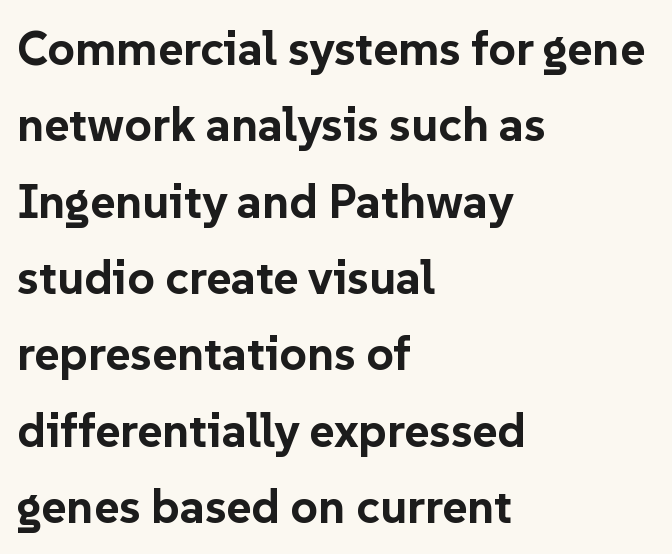
Q: Is the text bold? A: Yes.
Q: Is the text italic (slanted)? A: No, it is upright.
Q: Is the typeface a serif or a sans-serif typeface? A: Sans-serif.
Q: Is the text underlined? A: No.
Q: How is the paragraph aligned? A: Left-aligned.
Q: Is the spacing between letters normal or unusually wide? A: Normal.
Q: Is the spacing between lines tight, normal or loose? A: Normal.
Q: Width (condensed, normal, or wide)? A: Normal.
Q: Stroke contrast? A: Low.
Q: x-height? A: Medium.
Q: Monospaced? A: No.
